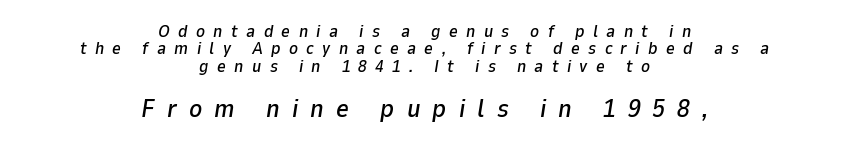
The image shows 25 px text type, italic (leaning right); set centered, tight line spacing (1.02x), unusually wide letter spacing (+0.49 em), not underlined; the second (bottom) block is 1.47x larger.
